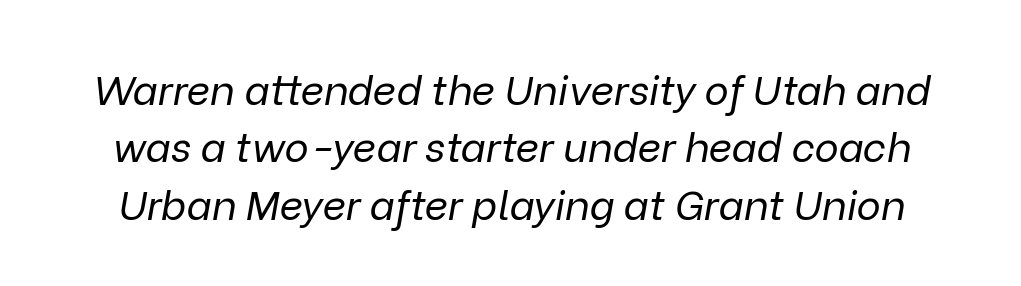
Check the space under the baseline: it is left empty. Vertically, the passage feels balanced, rows spaced as you'd expect. No heavy texture on the line: the type isn't bold. The letterforms sit shoulder to shoulder at normal distance.
